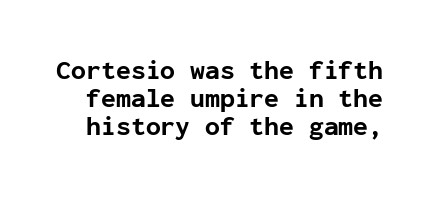
You'd pick this weight for a headline — it's a proper bold. Is the letter spacing exaggerated? No — it looks like the ordinary default. The zone under the glyphs is completely vacant. Whoever set this chose condensed vertical rhythm over breathing room.
